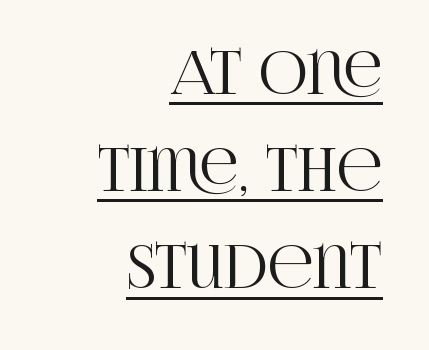
The letters stand straight up with perfectly vertical stems. These characters rest on top of a visible drawn line. Teacher's note: observe the even right margin — that is flush-right alignment. What stands out about the letter spacing? Nothing — it is the standard amount.
